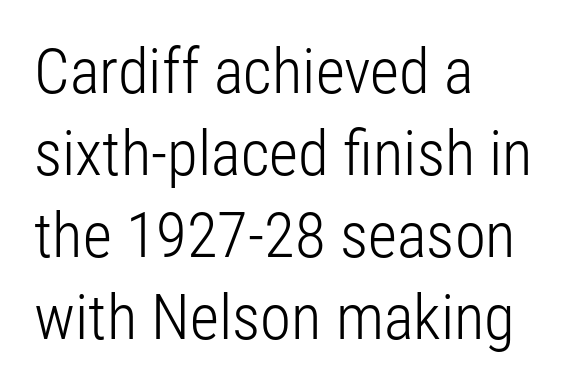
The image shows 63 px light, condensed sans-serif type, upright; set left-aligned, normal line spacing (1.3x), normal letter spacing, not underlined; low stroke contrast and a medium x-height.
